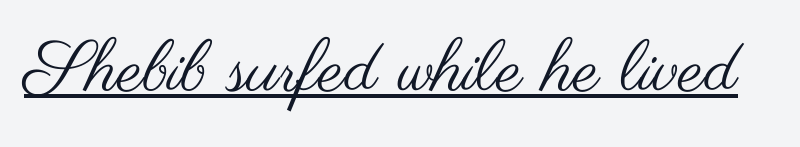
The strokes are not fattened; the text isn't bold. The typeface chosen for these lines omits serifs. A baseline rule has been typeset under these characters.
